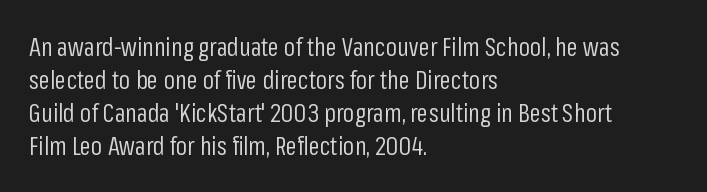
Q: Is the text bold? A: No.
Q: Is the text italic (slanted)? A: No, it is upright.
Q: Is the text underlined? A: No.
Q: How is the paragraph aligned? A: Left-aligned.
Q: Is the spacing between letters normal or unusually wide? A: Normal.
Q: Is the spacing between lines tight, normal or loose? A: Normal.
